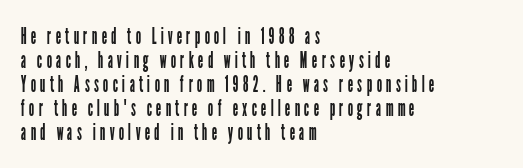
Q: Is the text bold? A: No.
Q: Is the text italic (slanted)? A: No, it is upright.
Q: Is the text underlined? A: No.
Q: How is the paragraph aligned? A: Left-aligned.
Q: Is the spacing between lines tight, normal or loose? A: Tight.
